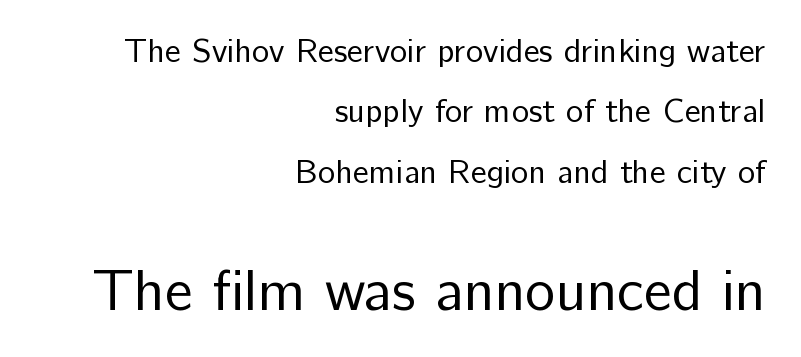
Q: Is the text bold? A: No.
Q: Is the text italic (slanted)? A: No, it is upright.
Q: Is the typeface a serif or a sans-serif typeface? A: Sans-serif.
Q: Is the text underlined? A: No.
Q: How is the paragraph aligned? A: Right-aligned.
Q: Is the spacing between letters normal or unusually wide? A: Normal.
Q: Which block of text is set in a larger size, the first (top) or the second (bottom)? A: The second (bottom) one.
Q: Width (condensed, normal, or wide)? A: Normal.
Q: Stroke contrast? A: Low.
Q: x-height? A: Medium.
Q: Monospaced? A: No.
